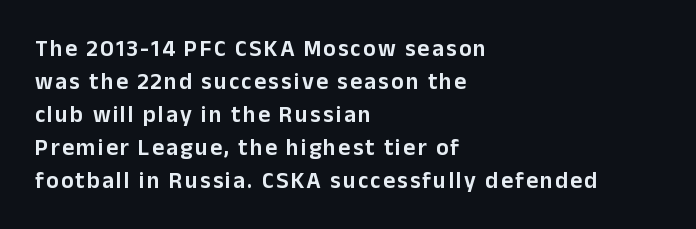
{"italic": "no", "underline": "no", "align": "left", "line_spacing": "normal", "line_spacing_ratio": 1.44, "glyph_px": 23}
